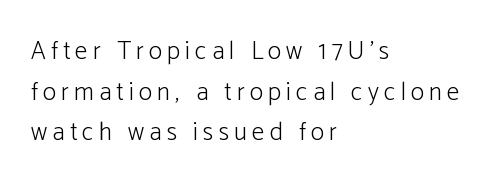
The image shows 25 px text type, upright; set left-aligned, normal line spacing (1.63x), unusually wide letter spacing (+0.21 em), not underlined.
